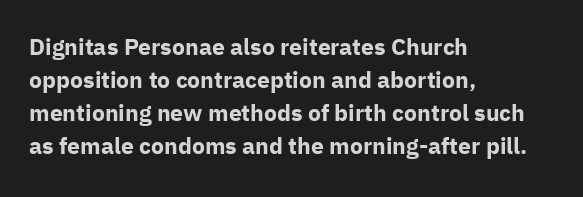
This sample keeps an unexceptional amount of space between lines. Strokes here are thick enough to call this a true bold. A student would call this left alignment; a typographer would say flush left, rag right. You can tell it's not italic because the verticals are truly vertical.
